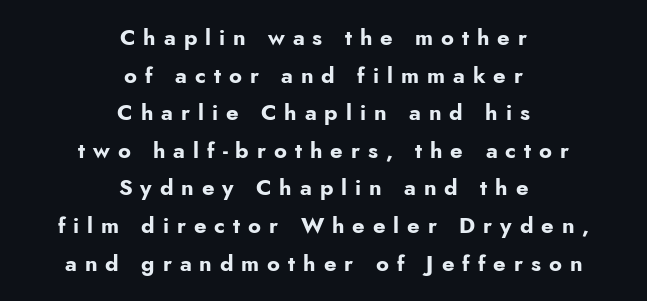
The image shows 22 px bold type, upright; set centered, line spacing 1.71x, unusually wide letter spacing (+0.36 em), not underlined.
